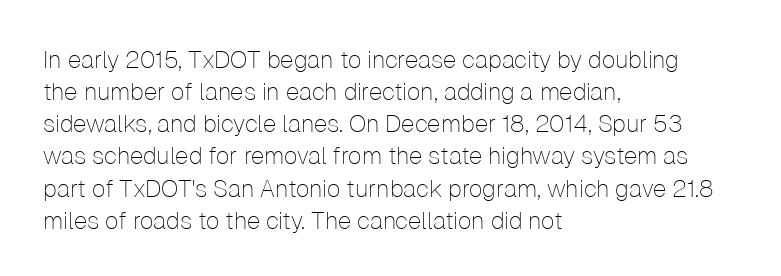
The image shows 24 px text type, upright; set left-aligned, normal line spacing (1.34x), normal letter spacing, not underlined.
